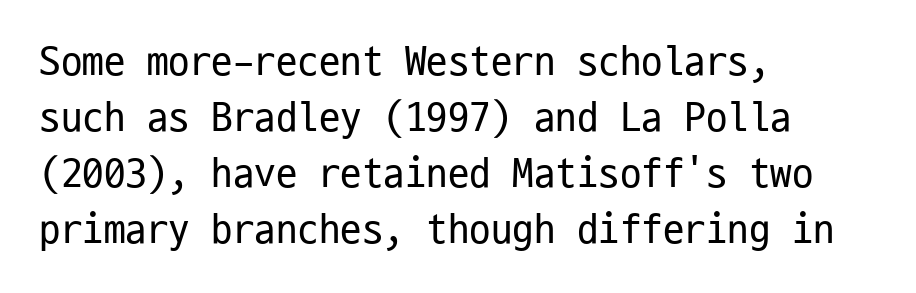
{"serif": "no", "italic": "no", "bold": "no", "weight": "regular", "width": "condensed", "stroke_contrast": "low", "x_height": "medium", "monospaced": "yes", "underline": "no", "align": "left", "line_spacing": "normal", "line_spacing_ratio": 1.3, "letter_spacing": "normal", "letter_spacing_em": 0.0, "glyph_px": 43}
